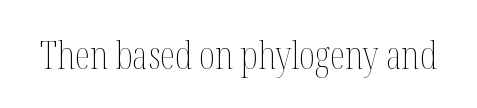
The image shows 39 px thin, condensed type, upright; set normal letter spacing, not underlined; medium stroke contrast and a medium x-height.
